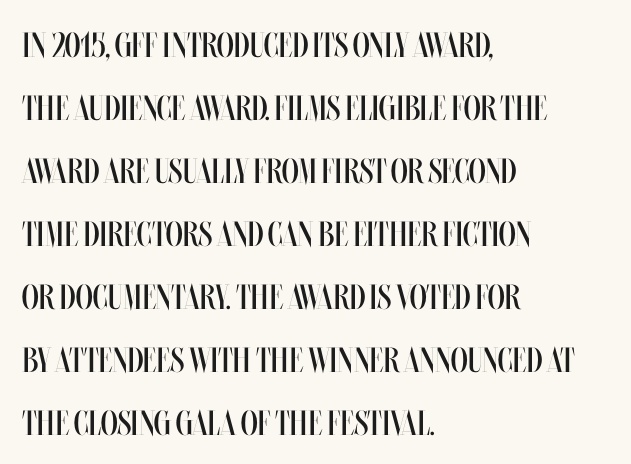
Q: Is the text bold? A: No.
Q: Is the text italic (slanted)? A: No, it is upright.
Q: Is the text underlined? A: No.
Q: How is the paragraph aligned? A: Left-aligned.
Q: Is the spacing between letters normal or unusually wide? A: Normal.
Q: Width (condensed, normal, or wide)? A: Condensed.
Q: Stroke contrast? A: Medium.
Q: x-height? A: Large.
Q: Monospaced? A: No.
